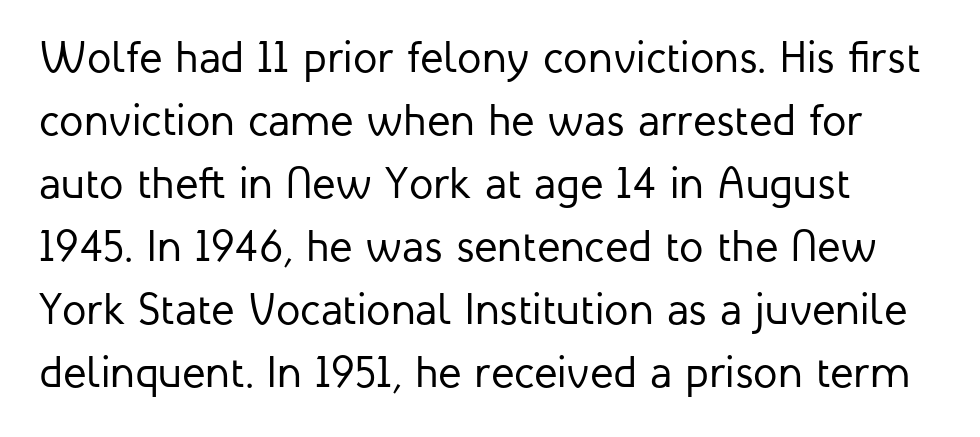
The image shows 44 px regular-weight sans-serif type, upright; set left-aligned, normal line spacing (1.43x), normal letter spacing, not underlined; low stroke contrast and a medium x-height.
